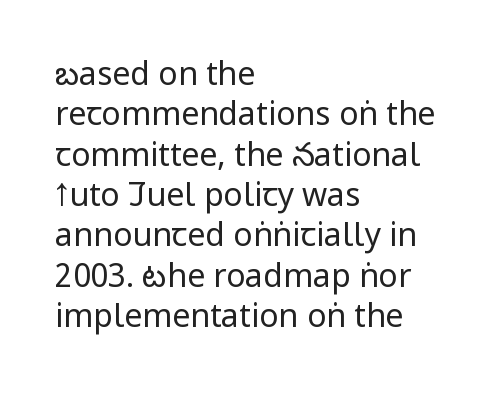
The image shows 32 px regular-weight, condensed sans-serif type, upright; set left-aligned, normal line spacing (1.26x), normal letter spacing, not underlined; low stroke contrast and a large x-height.
